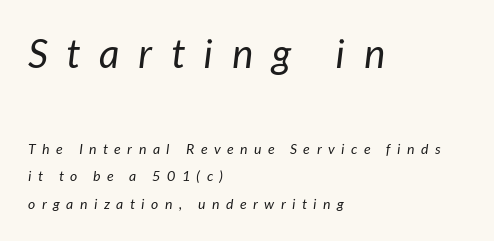
The image shows 40 px regular-weight type, italic (leaning right); set left-aligned, loose line spacing (1.99x), unusually wide letter spacing (+0.47 em), not underlined; the first (top) block is 2.86x larger; low stroke contrast and a medium x-height.
